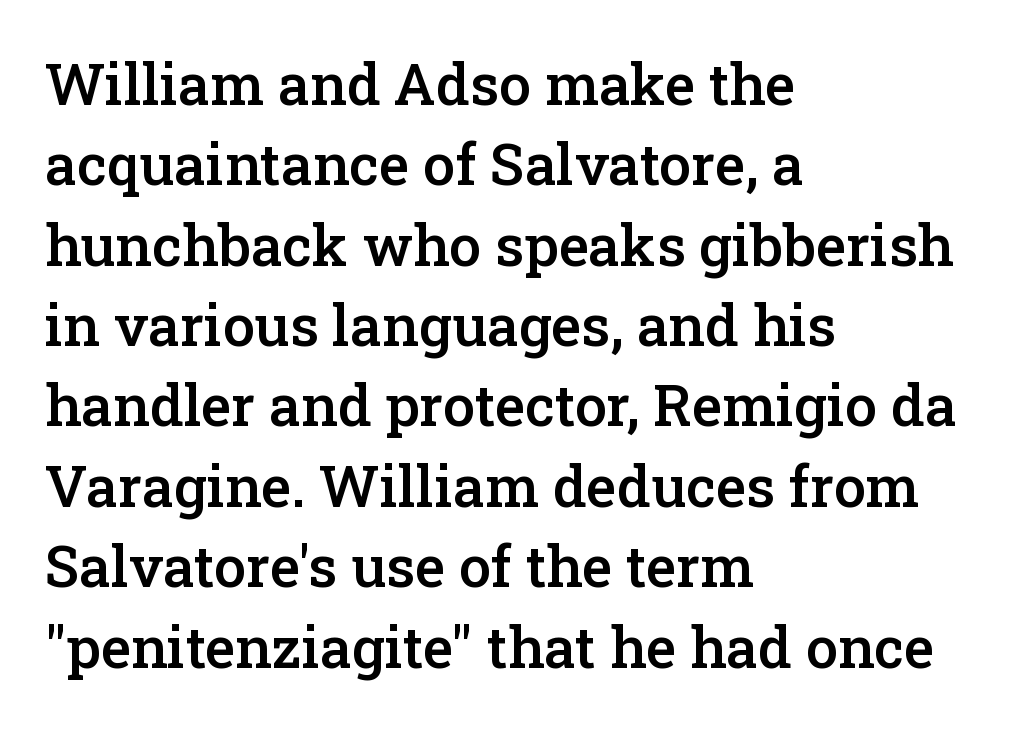
Stems and bowls a touch heavier than normal — semibold. The gap between lines stays unmarked. The designer left line spacing at the default. Check where the strokes stop: tiny serifs finish them off.
